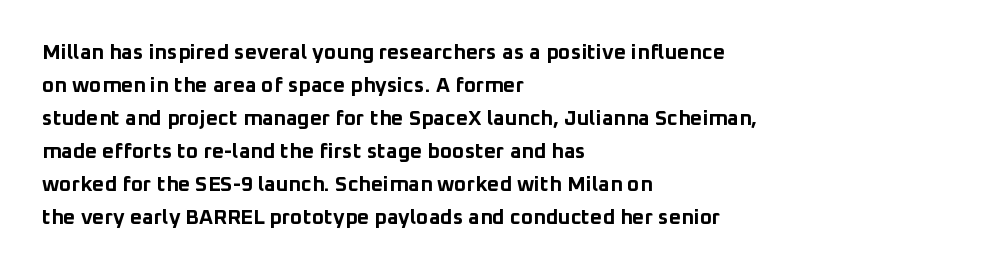
{"italic": "no", "bold": "yes", "underline": "no", "align": "left", "line_spacing": "normal", "line_spacing_ratio": 1.57, "letter_spacing": "normal", "letter_spacing_em": 0.0, "glyph_px": 21}
